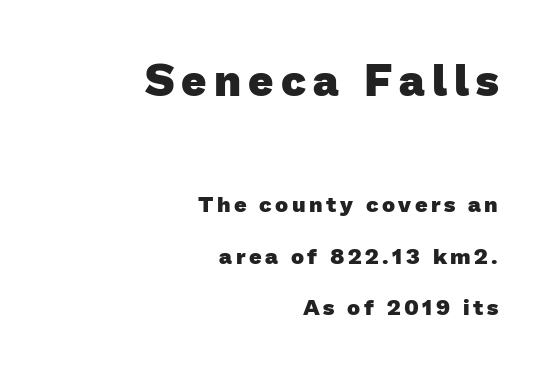
Chunky letters — that's bold for sure. Line spacing here is loose. Serifs: no, the terminals of the letterforms are clean. The rendering uses natural spacing where letterforms have individual widths. Check the space under the baseline: it is left empty. The initial chunk of copy outweighs the following chunk in type size.
